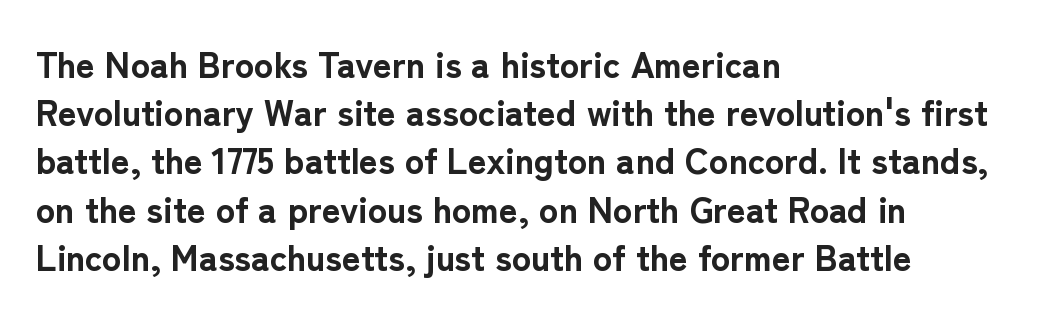
The image shows 36 px bold sans-serif type, upright; set left-aligned, normal line spacing (1.34x), normal letter spacing, not underlined; low stroke contrast and a medium x-height.
